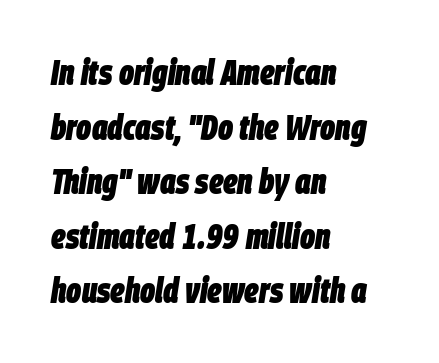
Q: Is the text bold? A: Yes.
Q: Is the text italic (slanted)? A: Yes, it leans right by about 9 degrees.
Q: Is the text underlined? A: No.
Q: How is the paragraph aligned? A: Left-aligned.
Q: Is the spacing between letters normal or unusually wide? A: Normal.
Q: Is the spacing between lines tight, normal or loose? A: Normal.
Q: Width (condensed, normal, or wide)? A: Condensed.
Q: Stroke contrast? A: Low.
Q: x-height? A: Large.
Q: Monospaced? A: No.
